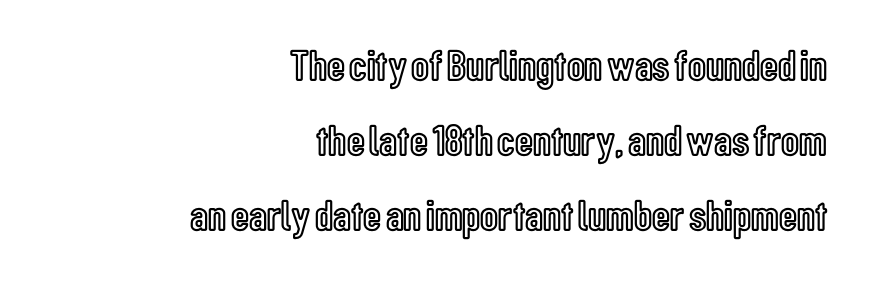
Q: Is the text italic (slanted)? A: No, it is upright.
Q: Is the text underlined? A: No.
Q: How is the paragraph aligned? A: Right-aligned.
Q: Is the spacing between letters normal or unusually wide? A: Normal.
Q: Is the spacing between lines tight, normal or loose? A: Normal.
Q: Width (condensed, normal, or wide)? A: Condensed.
Q: x-height? A: Medium.
Q: Monospaced? A: No.
